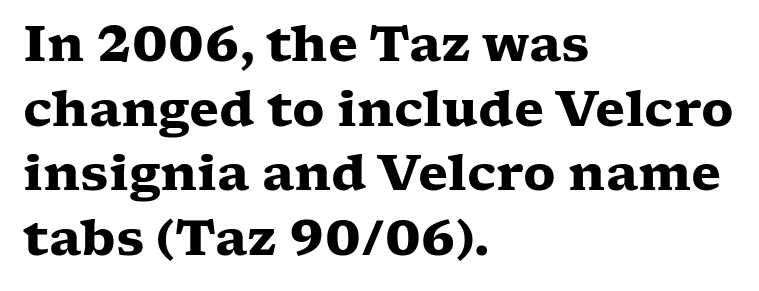
{"serif": "yes", "italic": "no", "bold": "yes", "weight": "heavy", "width": "wide", "stroke_contrast": "low", "x_height": "medium", "monospaced": "no", "underline": "no", "align": "left", "line_spacing": "normal", "line_spacing_ratio": 1.32, "letter_spacing": "normal", "letter_spacing_em": 0.0, "glyph_px": 49}
